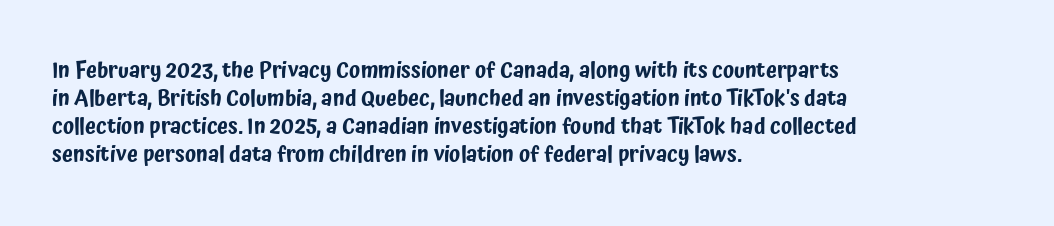
Style check: upright. Decoration check: the copy has no underline. The gaps between neighbouring characters are ordinary and unremarkable. This sample is left-justified, so line endings fall wherever the words run out. The rows are spaced the way most documents space them.
